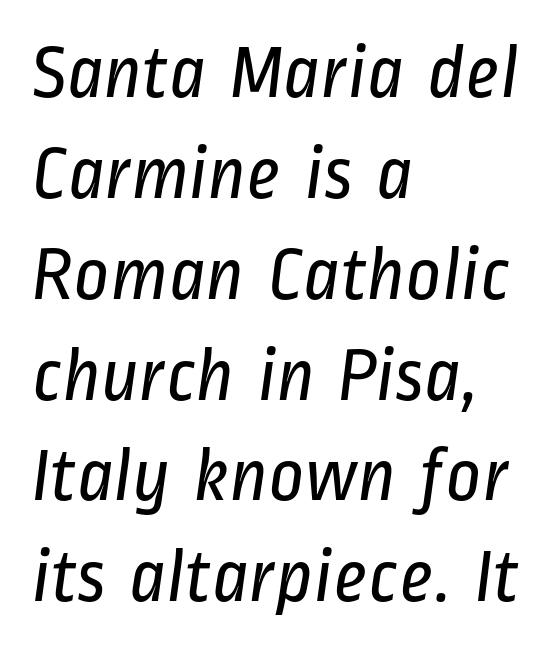
{"serif": "no", "bold": "no", "weight": "regular", "width": "condensed", "stroke_contrast": "low", "x_height": "medium", "monospaced": "no", "underline": "no", "align": "left", "line_spacing": "normal", "line_spacing_ratio": 1.31, "letter_spacing": "normal", "letter_spacing_em": 0.0, "glyph_px": 77}
